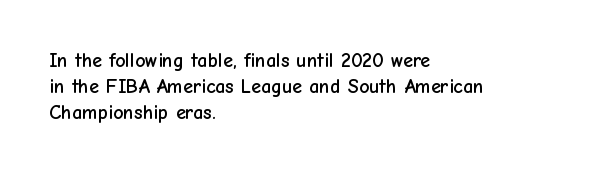
Q: Is the text italic (slanted)? A: No, it is upright.
Q: Is the text underlined? A: No.
Q: How is the paragraph aligned? A: Left-aligned.
Q: Is the spacing between letters normal or unusually wide? A: Normal.
Q: Is the spacing between lines tight, normal or loose? A: Normal.
